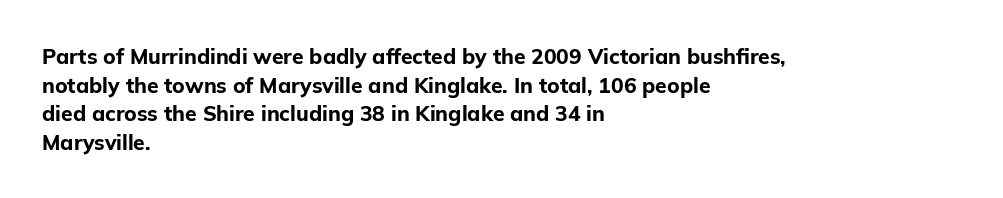
Notice how descenders clear the ascenders below comfortably — that's standard leading. Clear beneath every line of the passage. These lines are set flush left with a ragged right edge. The type sits square on the baseline with zero lean. Each word holds together tightly as a unit, with standard inter-letter gaps.
